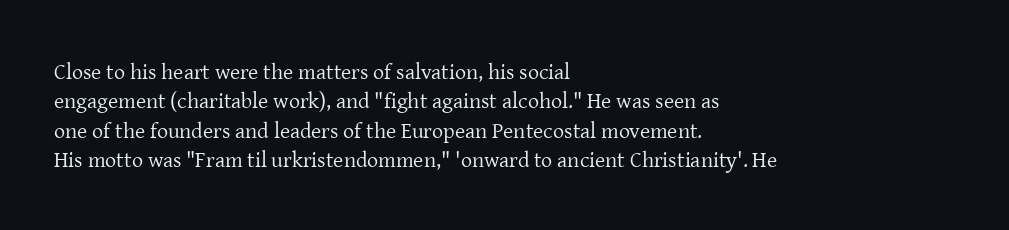
The image shows 22 px text type, upright; set left-aligned, normal line spacing (1.33x), normal letter spacing, not underlined.
